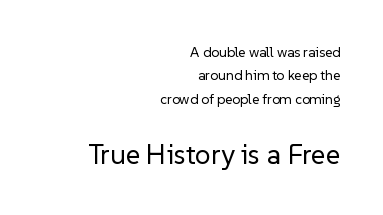
Stroke thickness stays within the range of a standard reading face or lighter. Each letter keeps its own natural width here, so spacing adapts to shape. The paragraph has a hard right edge and a soft left edge. Between one letter and the next there's only the usual sliver of space. Look at the bottom of the vertical strokes: they stop flat, with no serifs. Beneath every word, the page is bare.
